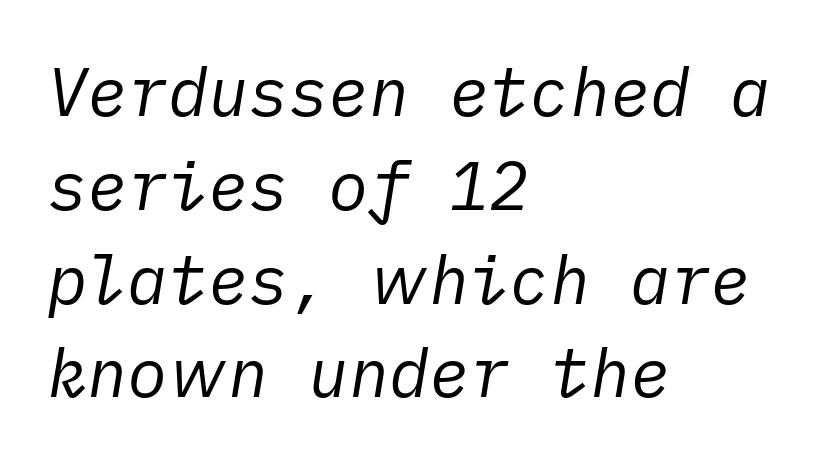
Q: Is the text bold? A: No.
Q: Is the text italic (slanted)? A: Yes, it leans right by about 10 degrees.
Q: Is the text underlined? A: No.
Q: How is the paragraph aligned? A: Left-aligned.
Q: Is the spacing between letters normal or unusually wide? A: Normal.
Q: Is the spacing between lines tight, normal or loose? A: Normal.
Q: Width (condensed, normal, or wide)? A: Normal.
Q: Stroke contrast? A: Low.
Q: x-height? A: Medium.
